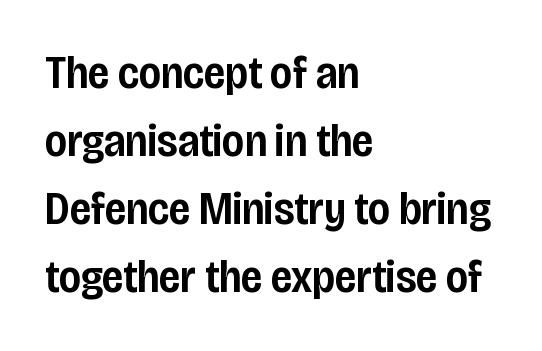
Posture: upright roman. Glance below the letters and you will spot only blank space. I'd call this a sans setting — the letters go barefoot. Tracking value appears to be zero — textbook default spacing. The vertical gap from one line to the next is medium. The rendering uses natural spacing where letterforms have individual widths.
